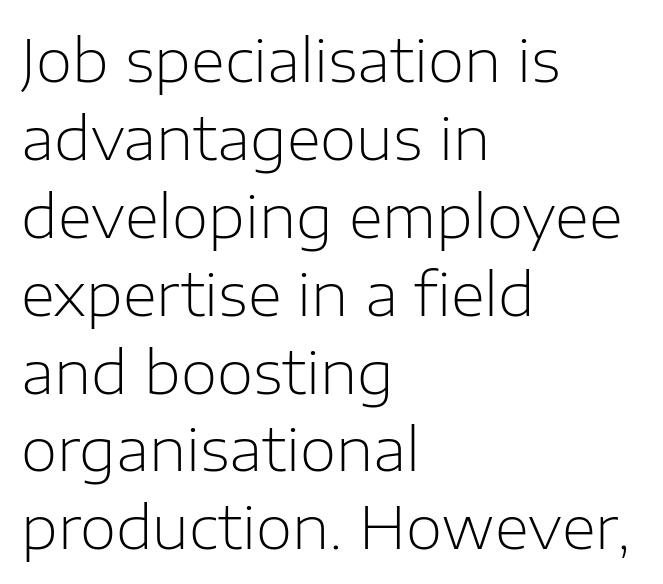
{"serif": "no", "italic": "no", "bold": "no", "weight": "light", "width": "normal", "stroke_contrast": "low", "x_height": "medium", "monospaced": "no", "underline": "no", "align": "left", "line_spacing": "normal", "line_spacing_ratio": 1.32, "letter_spacing": "normal", "letter_spacing_em": 0.0, "glyph_px": 59}
